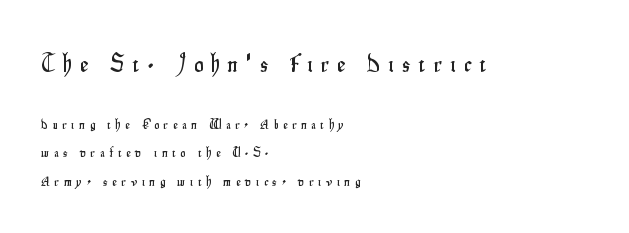
The image shows 25 px text type, upright; set left-aligned, loose line spacing (2.01x), unusually wide letter spacing (+0.34 em), not underlined; the first (top) block is 1.79x larger.
